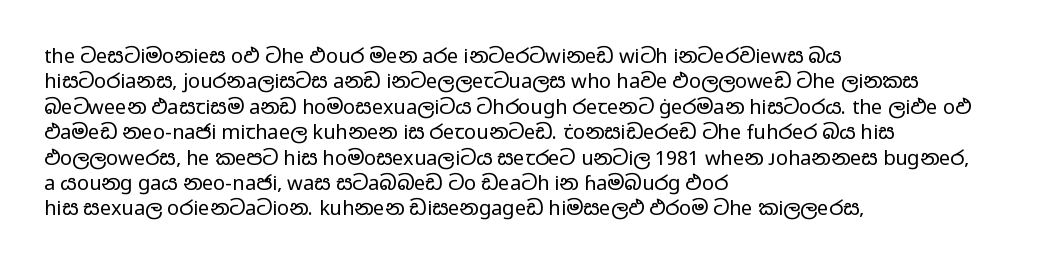
The image shows 20 px text type, upright; set left-aligned, normal line spacing (1.27x), normal letter spacing, not underlined.
